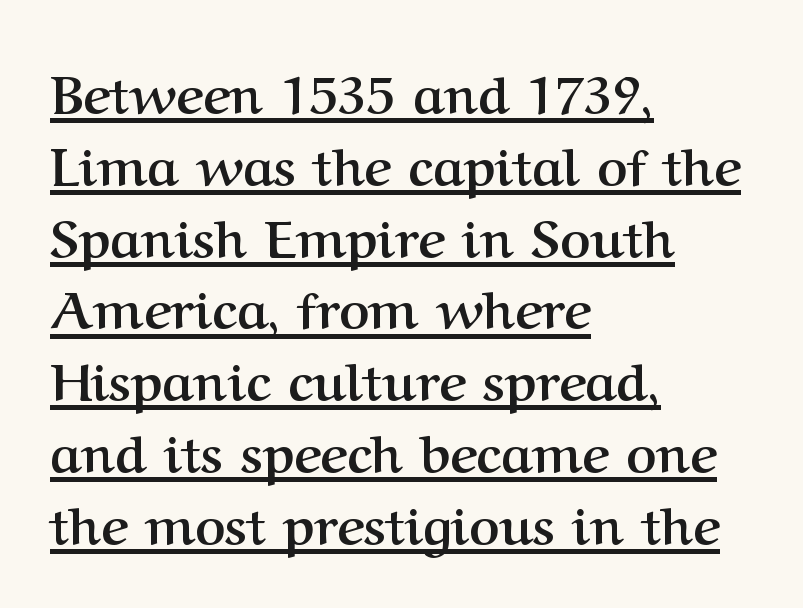
Typographically, this falls in the serif category. What stands out about the letter spacing? Nothing — it is the standard amount. A roman cut, with each character standing at attention. One glance says typical: line gaps are just what's usual.
